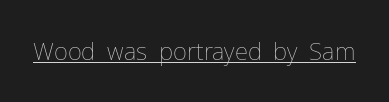
Q: Is the text bold? A: No.
Q: Is the text italic (slanted)? A: No, it is upright.
Q: Is the text underlined? A: Yes.
Q: Is the spacing between letters normal or unusually wide? A: Normal.
